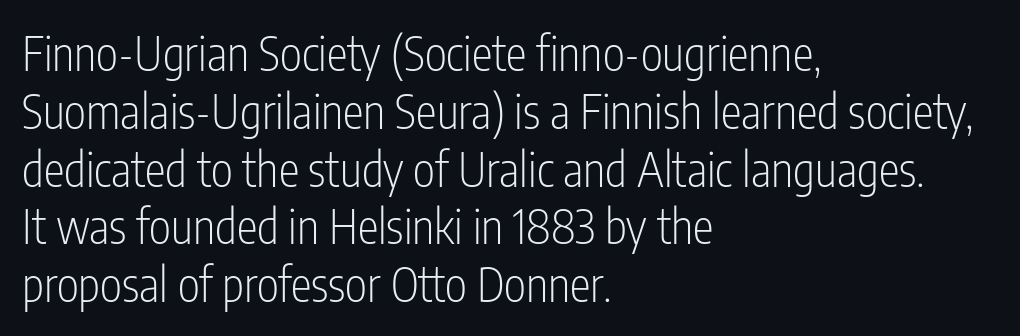
Q: Is the text bold? A: No.
Q: Is the text italic (slanted)? A: No, it is upright.
Q: Is the typeface a serif or a sans-serif typeface? A: Sans-serif.
Q: Is the text underlined? A: No.
Q: How is the paragraph aligned? A: Left-aligned.
Q: Is the spacing between letters normal or unusually wide? A: Normal.
Q: Width (condensed, normal, or wide)? A: Condensed.
Q: Stroke contrast? A: Low.
Q: x-height? A: Medium.
Q: Monospaced? A: No.
